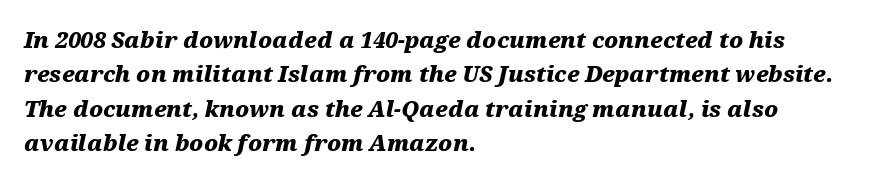
The image shows 22 px bold type, italic (leaning right); set left-aligned, normal line spacing (1.56x), normal letter spacing, not underlined.
